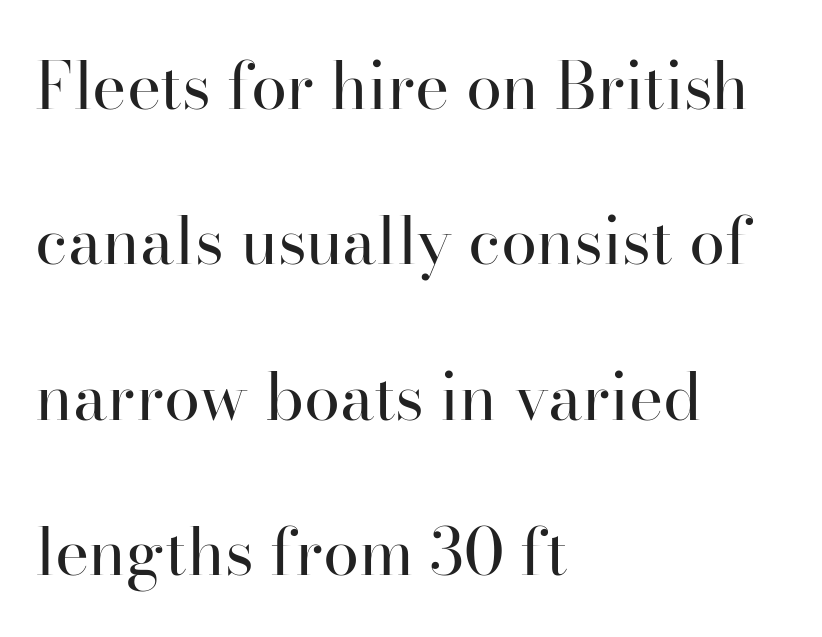
Each row of text sits above clean, open space. You could not count columns in this text — the font is proportionally spaced. Characters follow at the spacing the type designer built in. The strokes carry an ordinary text weight at most. Does the lettering tilt? It doesn't — this is upright. If you measured baseline to baseline, you'd find a long distance.
